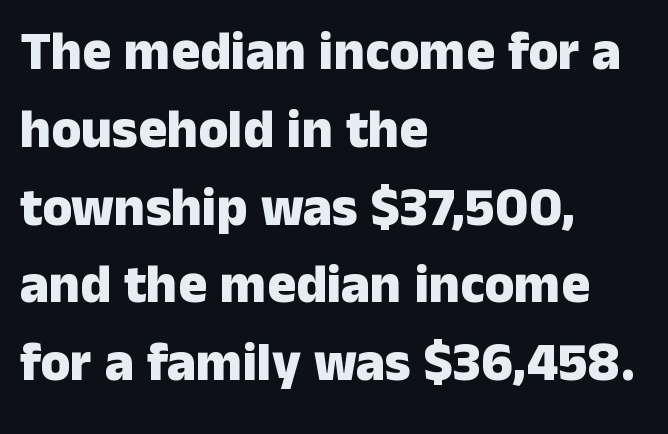
{"serif": "no", "italic": "no", "bold": "yes", "weight": "heavy", "width": "normal", "stroke_contrast": "low", "x_height": "medium", "monospaced": "no", "underline": "no", "align": "left", "line_spacing": "normal", "line_spacing_ratio": 1.44, "letter_spacing": "normal", "letter_spacing_em": 0.0, "glyph_px": 54}
